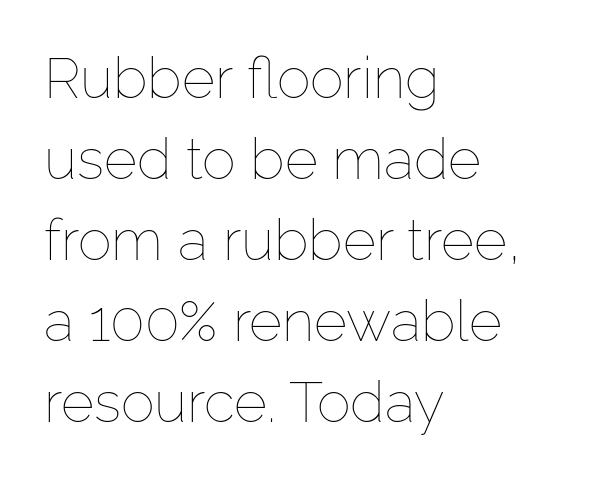
{"italic": "no", "bold": "no", "weight": "thin", "width": "normal", "stroke_contrast": "low", "x_height": "medium", "monospaced": "no", "underline": "no", "align": "left", "line_spacing": "normal", "line_spacing_ratio": 1.42, "letter_spacing": "normal", "letter_spacing_em": 0.0, "glyph_px": 57}
